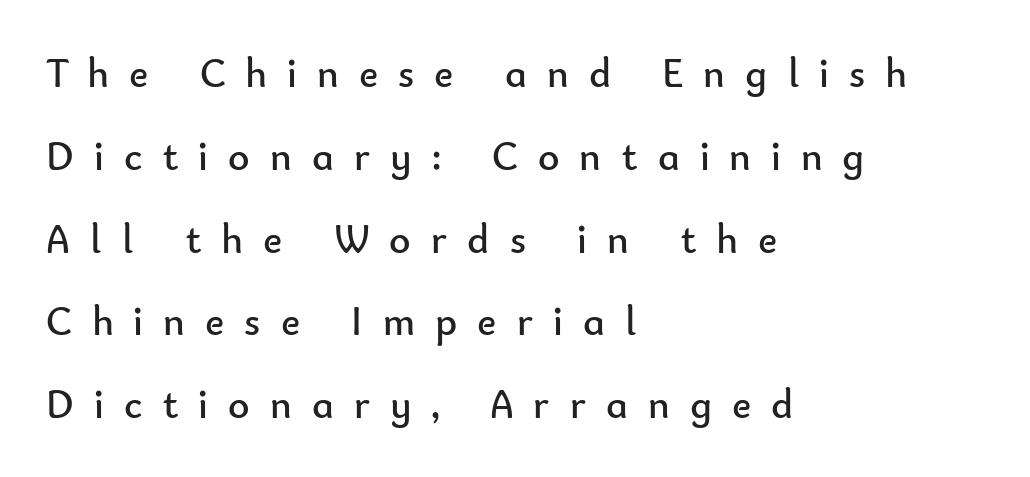
Letter spacing: wide. Is this a heavy cut? Hardly; it is regular or lighter. Whoever set this chose breathing room over compactness in the vertical rhythm. If you drew a ruler down the left edge, every line would touch it. Type without underlining. A typesetter would call this proportional, since set widths differ per character.
